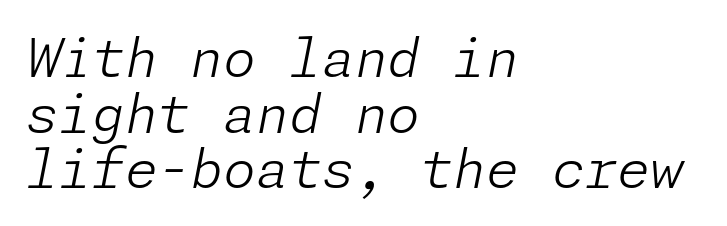
Characters are canted at an angle relative to the baseline's perpendicular. A light-to-regular cut is what we see here. How would I describe the line gaps? Narrow and economical. Is the block centered? No — it sits flush against the left margin. Honestly, the letter spacing is just normal — you wouldn't notice it.
